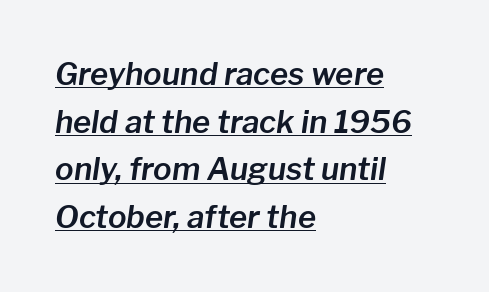
{"italic": "yes", "lean": "right", "slant_degrees": 8, "width": "normal", "stroke_contrast": "low", "x_height": "medium", "monospaced": "no", "underline": "yes", "align": "left", "line_spacing": "normal", "line_spacing_ratio": 1.54, "letter_spacing": "normal", "letter_spacing_em": 0.0, "glyph_px": 31}
